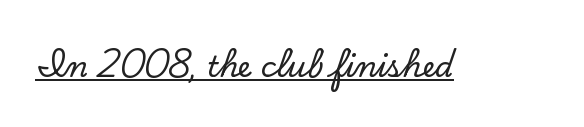
There is no visible air inserted between adjacent glyphs. Proportional: the letters do not fall into vertical columns. The face used here appears with an underline applied. The typeface chosen for these lines features serifs.
